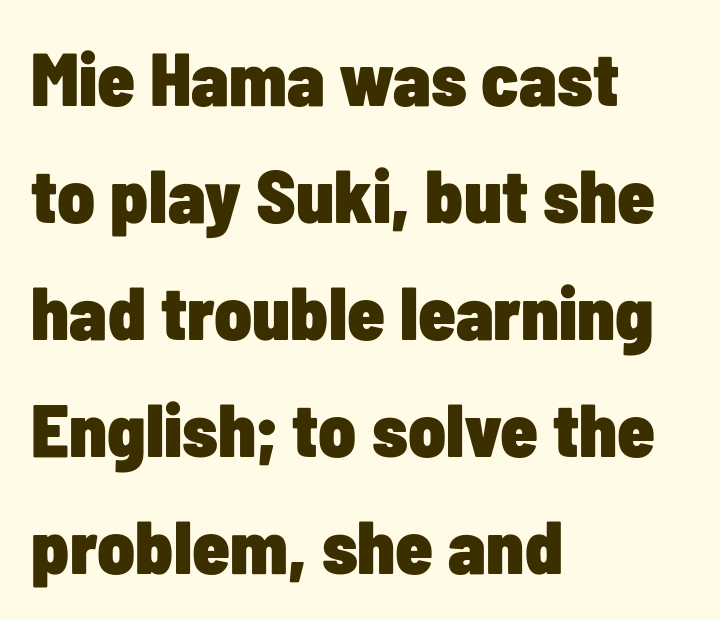
Vertically, the passage feels balanced, rows spaced as you'd expect. The lines are quadded left. Serif or sans? Sans — the stroke terminals are bare. Each letter keeps its own natural width here, so spacing adapts to shape.
